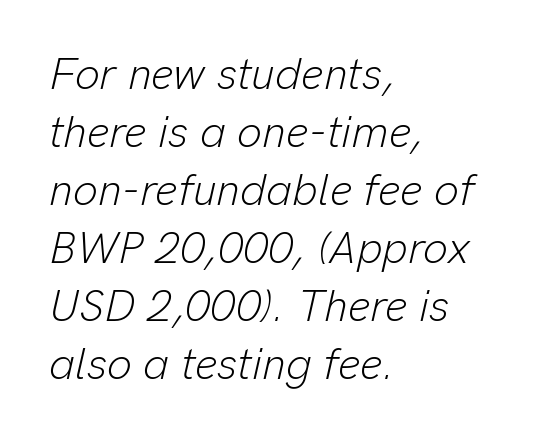
{"italic": "yes", "lean": "right", "slant_degrees": 13, "bold": "no", "weight": "light", "width": "normal", "stroke_contrast": "low", "x_height": "medium", "monospaced": "no", "underline": "no", "align": "left", "line_spacing": "normal", "line_spacing_ratio": 1.32, "letter_spacing": "normal", "letter_spacing_em": 0.0, "glyph_px": 44}
